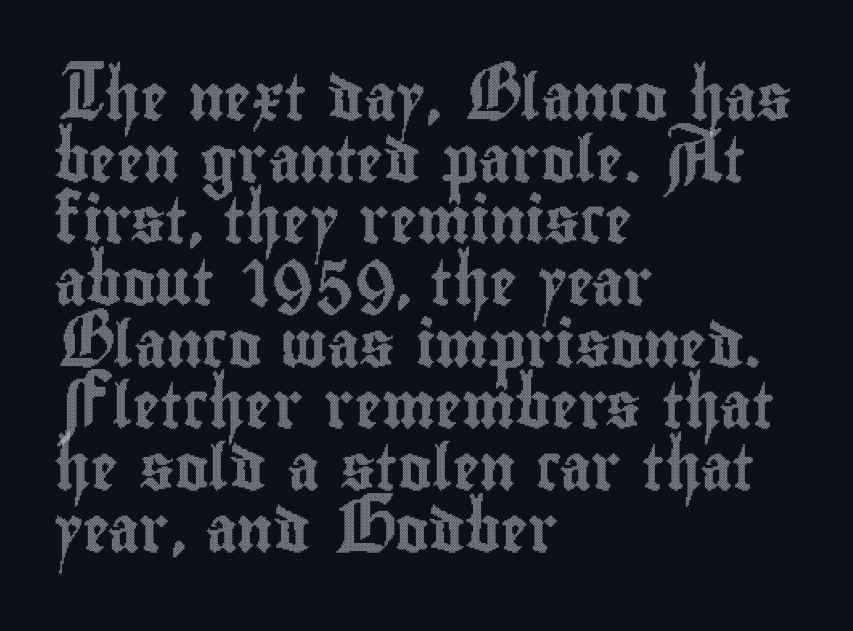
Q: Is the text italic (slanted)? A: No, it is upright.
Q: Is the text underlined? A: No.
Q: How is the paragraph aligned? A: Left-aligned.
Q: Is the spacing between letters normal or unusually wide? A: Normal.
Q: Is the spacing between lines tight, normal or loose? A: Normal.
Q: Width (condensed, normal, or wide)? A: Condensed.
Q: x-height? A: Small.
Q: Monospaced? A: No.
